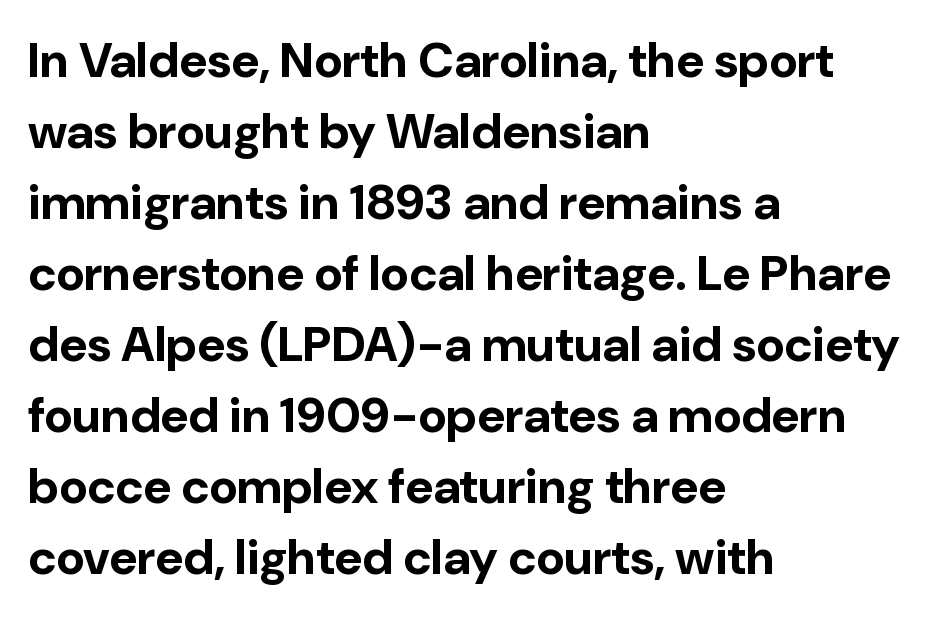
{"serif": "no", "italic": "no", "bold": "yes", "weight": "bold", "width": "normal", "stroke_contrast": "low", "x_height": "medium", "monospaced": "no", "underline": "no", "align": "left", "line_spacing": "normal", "line_spacing_ratio": 1.45, "letter_spacing": "normal", "letter_spacing_em": 0.0, "glyph_px": 49}
